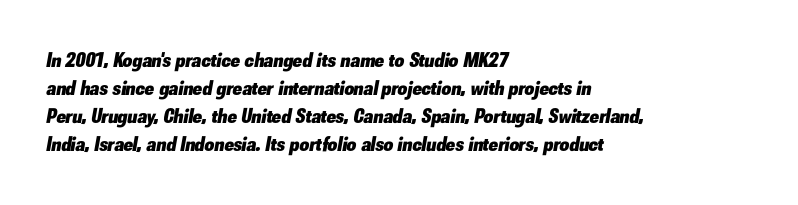
The image shows 21 px bold type, italic (leaning right); set left-aligned, normal line spacing (1.34x), normal letter spacing, not underlined.
